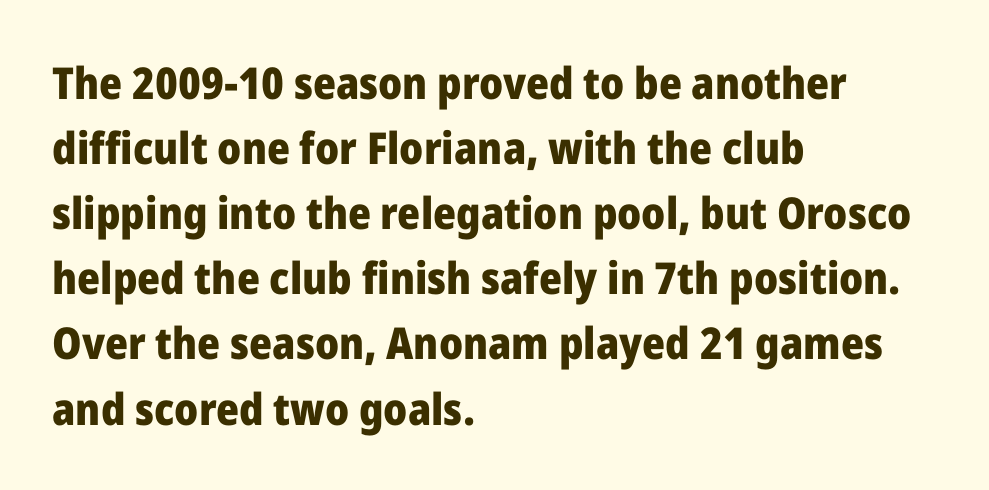
{"serif": "no", "italic": "no", "bold": "yes", "weight": "heavy", "width": "normal", "stroke_contrast": "low", "x_height": "medium", "monospaced": "no", "underline": "no", "align": "left", "line_spacing": "normal", "line_spacing_ratio": 1.48, "letter_spacing": "normal", "letter_spacing_em": 0.0, "glyph_px": 44}
